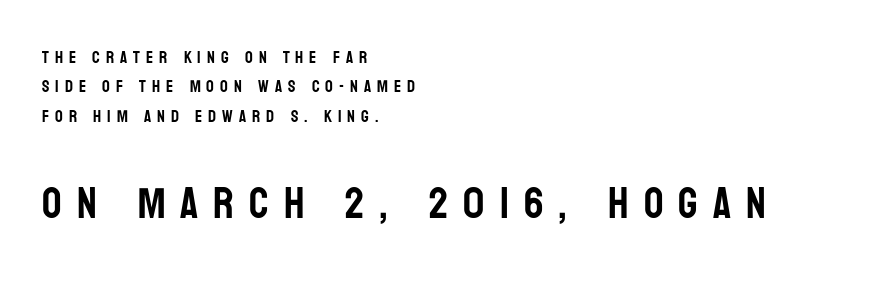
Q: Is the text italic (slanted)? A: No, it is upright.
Q: Is the typeface a serif or a sans-serif typeface? A: Sans-serif.
Q: Is the text underlined? A: No.
Q: How is the paragraph aligned? A: Left-aligned.
Q: Is the spacing between letters normal or unusually wide? A: Unusually wide.
Q: Which block of text is set in a larger size, the first (top) or the second (bottom)? A: The second (bottom) one.
Q: Width (condensed, normal, or wide)? A: Condensed.
Q: Stroke contrast? A: Low.
Q: x-height? A: Large.
Q: Monospaced? A: No.
